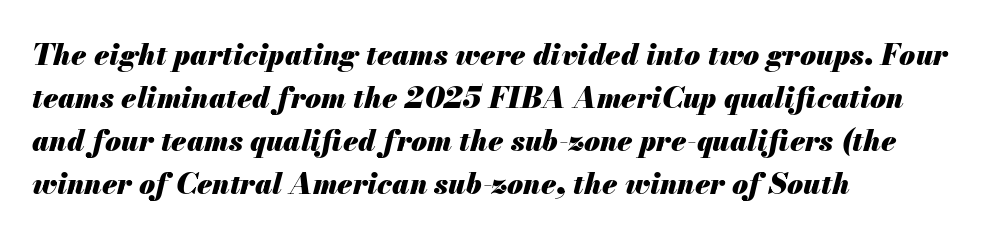
The image shows 29 px heavy type, italic (leaning right); set left-aligned, normal line spacing (1.48x), normal letter spacing, not underlined; medium stroke contrast and a small x-height.
